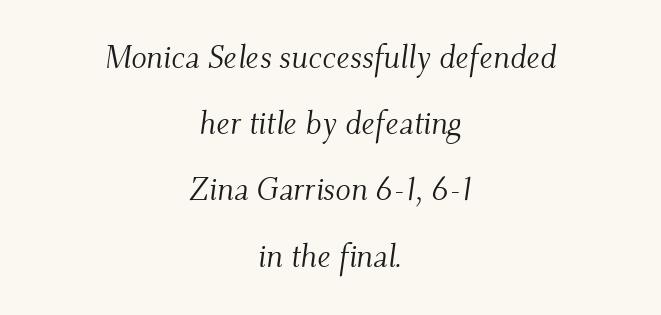
{"serif": "yes", "italic": "yes", "lean": "right", "slant_degrees": 9, "bold": "no", "weight": "light", "width": "normal", "stroke_contrast": "medium", "x_height": "small", "monospaced": "no", "underline": "no", "align": "center", "line_spacing": "loose", "line_spacing_ratio": 2.07, "letter_spacing": "normal", "letter_spacing_em": 0.0, "glyph_px": 32}
